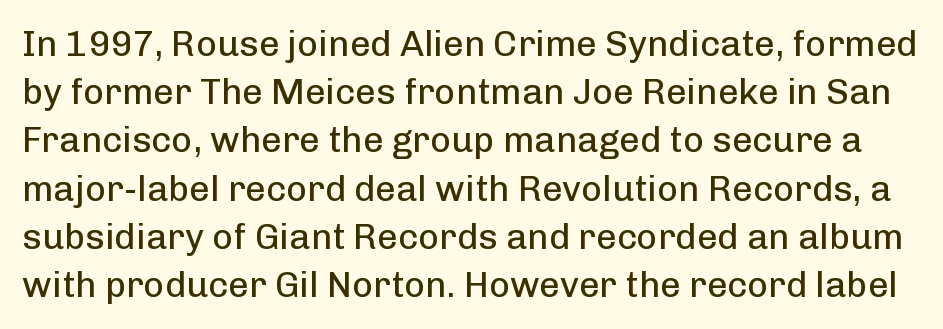
Check the space under the baseline: it is left empty. Words appear dense and cohesive because spacing is normal. You could not count columns in this text — the font is proportionally spaced. In terms of letterform style, serifs are entirely absent. This is not heavy type; no bold has been used. These lines sit exactly where default settings would place them.
